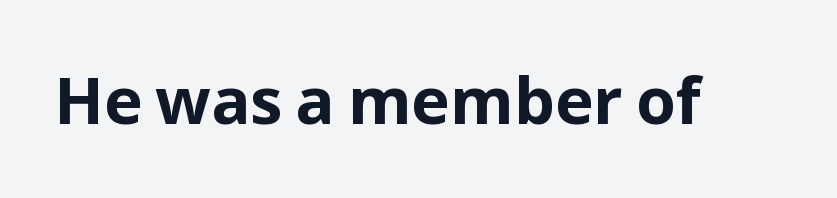
Standard letterfit; no display-style spreading of the glyphs. Character widths vary here, with narrow letters taking less room than wide ones. Emphasis by weight is at full strength: bold. The glyphs are unaccompanied by any horizontal stroke below them. Vertical strokes here are truly vertical. The font family rendered here belongs to the sans-serif group.
